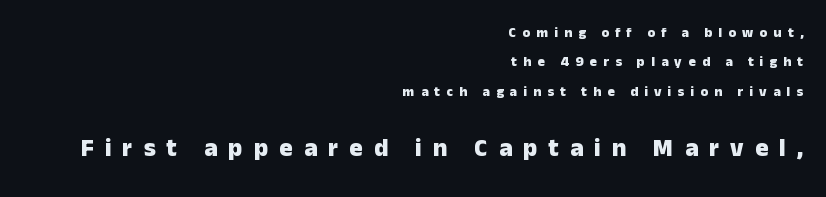
The image shows 25 px bold type, upright; set right-aligned, loose line spacing (2.09x), unusually wide letter spacing (+0.44 em), not underlined; the second (bottom) block is 1.79x larger.
